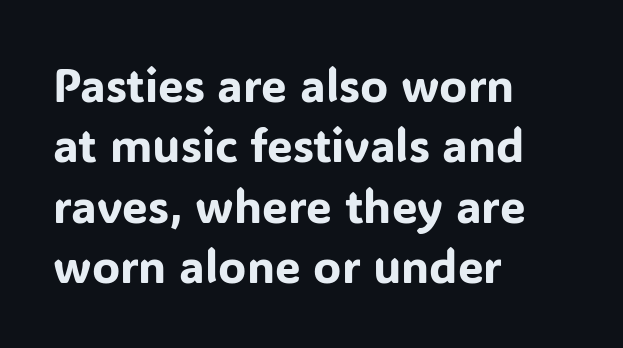
{"serif": "no", "italic": "no", "width": "normal", "stroke_contrast": "low", "x_height": "medium", "monospaced": "no", "underline": "no", "align": "left", "line_spacing": "normal", "line_spacing_ratio": 1.31, "letter_spacing": "normal", "letter_spacing_em": 0.0, "glyph_px": 46}
